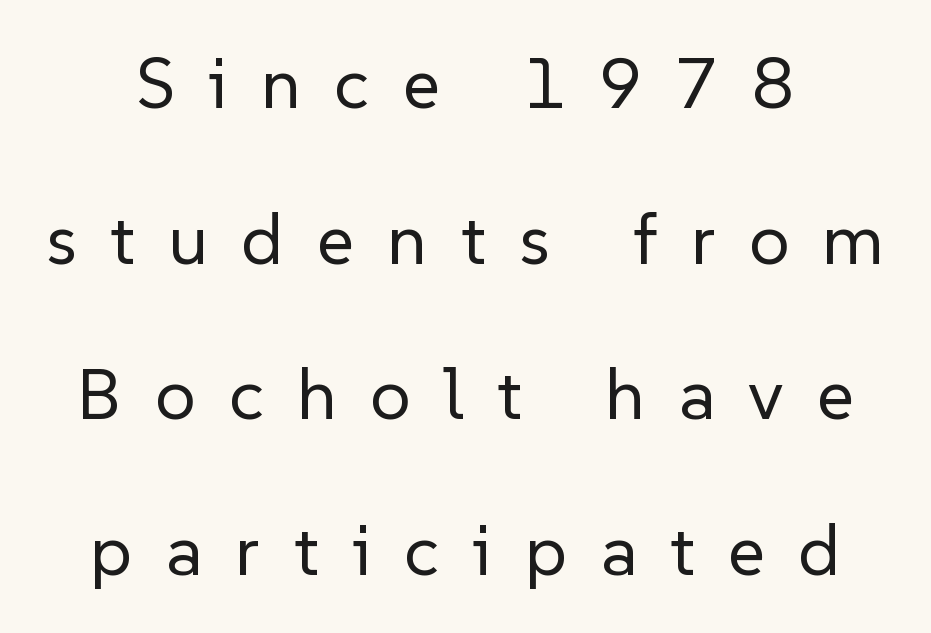
{"serif": "no", "italic": "no", "bold": "no", "weight": "regular", "width": "normal", "stroke_contrast": "low", "x_height": "medium", "monospaced": "no", "underline": "no", "line_spacing": "loose", "line_spacing_ratio": 2.16, "letter_spacing": "wide", "letter_spacing_em": 0.46, "glyph_px": 72}
